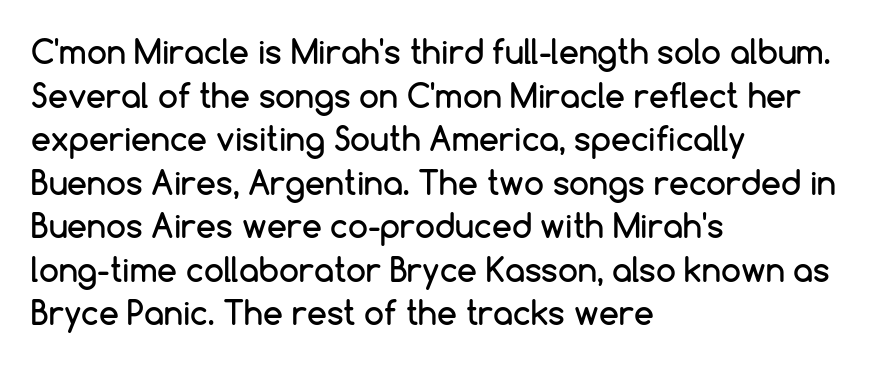
{"serif": "no", "italic": "no", "width": "normal", "stroke_contrast": "low", "x_height": "medium", "monospaced": "no", "underline": "no", "align": "left", "line_spacing": "normal", "line_spacing_ratio": 1.36, "letter_spacing": "normal", "letter_spacing_em": 0.0, "glyph_px": 32}
